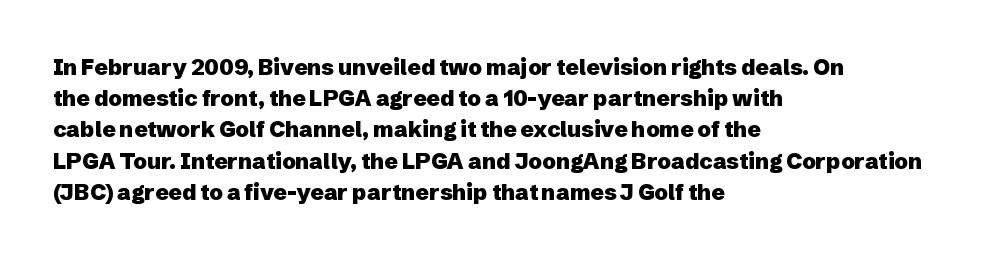
Q: Is the text bold? A: Yes.
Q: Is the text italic (slanted)? A: No, it is upright.
Q: Is the text underlined? A: No.
Q: How is the paragraph aligned? A: Left-aligned.
Q: Is the spacing between letters normal or unusually wide? A: Normal.
Q: Is the spacing between lines tight, normal or loose? A: Normal.
